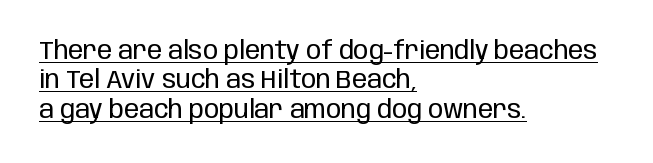
Quick note: not italic, upright. A baseline rule has been typeset under these characters. The passage is arranged the way most books set body copy — flush left. Is the stroke heavy? The answer is a plain regular-or-lighter.
